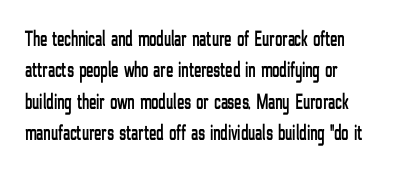
The image shows 22 px text type, upright; set left-aligned, normal line spacing (1.43x), normal letter spacing, not underlined.
